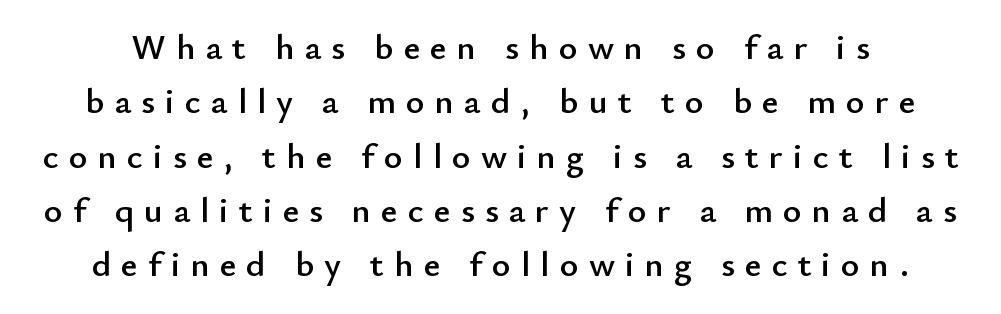
Q: Is the text italic (slanted)? A: No, it is upright.
Q: Is the typeface a serif or a sans-serif typeface? A: Sans-serif.
Q: Is the text underlined? A: No.
Q: Is the spacing between letters normal or unusually wide? A: Unusually wide.
Q: Is the spacing between lines tight, normal or loose? A: Normal.
Q: Width (condensed, normal, or wide)? A: Normal.
Q: Stroke contrast? A: Low.
Q: x-height? A: Small.
Q: Monospaced? A: No.
